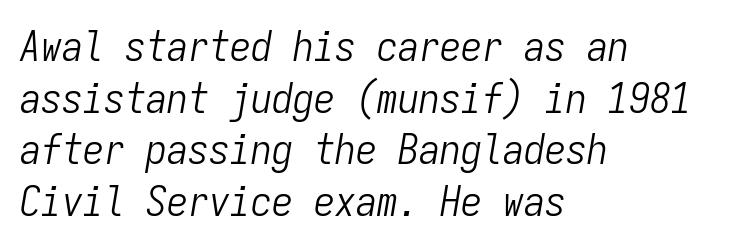
The image shows 42 px light, condensed type, italic (leaning right), monospaced; set left-aligned, line spacing 1.23x, normal letter spacing, not underlined; low stroke contrast and a medium x-height.
